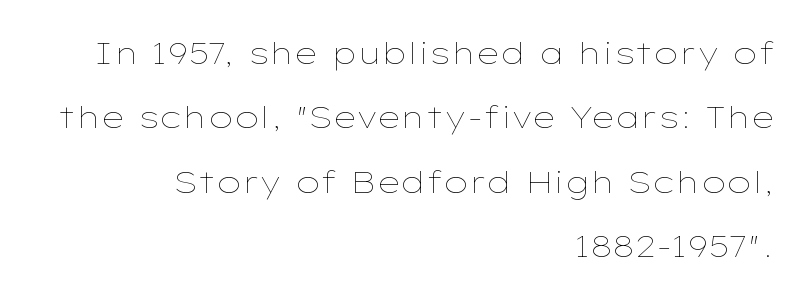
{"italic": "no", "bold": "no", "weight": "thin", "width": "wide", "stroke_contrast": "low", "x_height": "medium", "monospaced": "no", "underline": "no", "align": "right", "line_spacing": "loose", "line_spacing_ratio": 2.15, "letter_spacing": "normal", "letter_spacing_em": 0.0, "glyph_px": 30}
